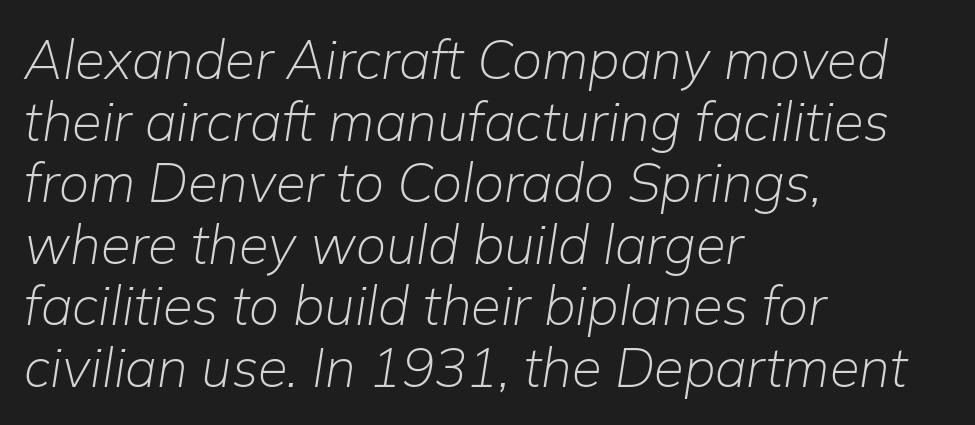
The image shows 54 px light type, italic (leaning right); set left-aligned, tight line spacing (1.14x), normal letter spacing, not underlined; low stroke contrast and a medium x-height.
